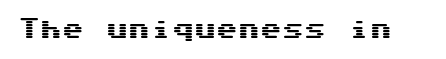
Tall strokes in this sample are plumb rather than angled. Short note: letters normally spaced. Lines of text with bare space underneath.
